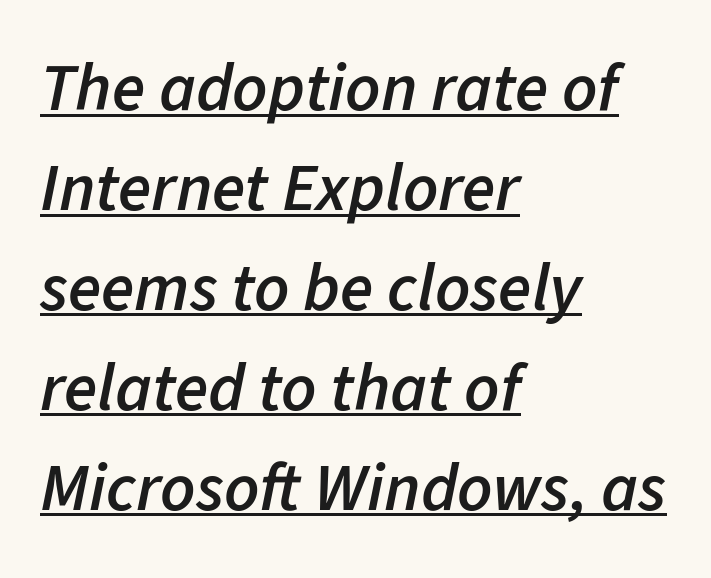
{"italic": "yes", "lean": "right", "slant_degrees": 11, "bold": "semi", "weight": "semibold", "width": "normal", "stroke_contrast": "low", "x_height": "medium", "monospaced": "no", "underline": "yes", "align": "left", "line_spacing": "normal", "line_spacing_ratio": 1.47, "letter_spacing": "normal", "letter_spacing_em": 0.0, "glyph_px": 68}
